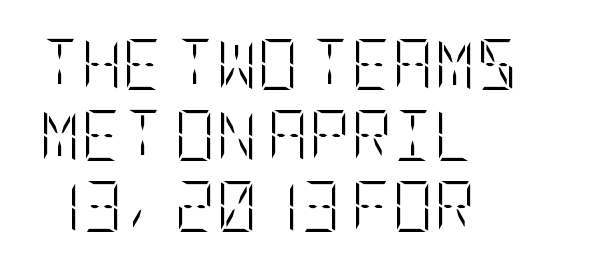
Check under the words: just untouched page. The letters stand straight up with perfectly vertical stems. This reads as an unemphasized weight, regular at the heaviest. Is the block centered? No — it sits flush against the left margin.
